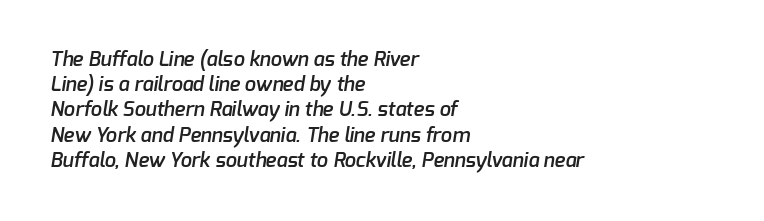
The image shows 20 px text type; set left-aligned, normal line spacing (1.26x), normal letter spacing, not underlined.
